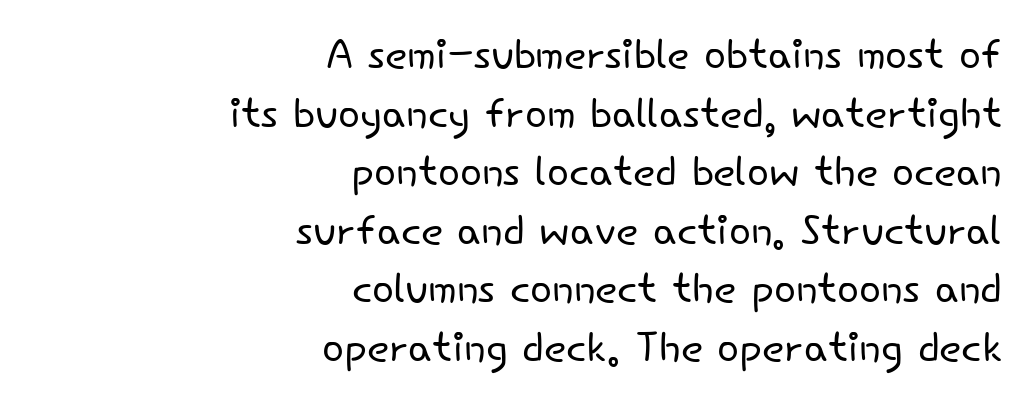
Q: Is the text bold? A: No.
Q: Is the text italic (slanted)? A: No, it is upright.
Q: Is the typeface a serif or a sans-serif typeface? A: Sans-serif.
Q: Is the text underlined? A: No.
Q: How is the paragraph aligned? A: Right-aligned.
Q: Is the spacing between letters normal or unusually wide? A: Normal.
Q: Is the spacing between lines tight, normal or loose? A: Tight.
Q: Width (condensed, normal, or wide)? A: Normal.
Q: Stroke contrast? A: Low.
Q: x-height? A: Small.
Q: Monospaced? A: No.
